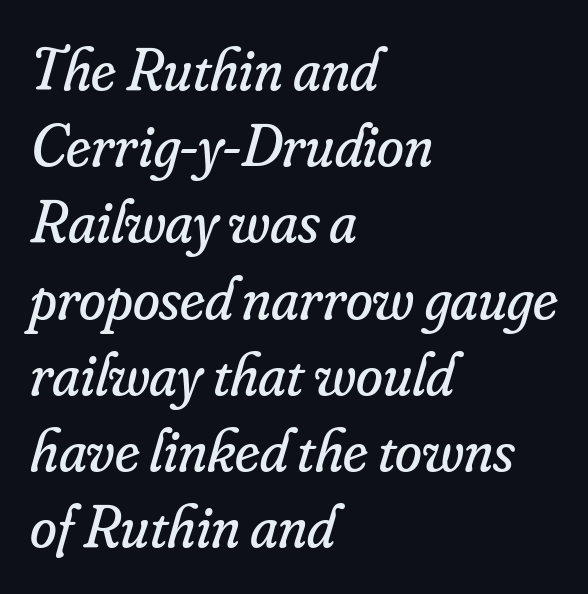
{"serif": "yes", "italic": "yes", "lean": "right", "slant_degrees": 16, "bold": "no", "weight": "regular", "width": "normal", "stroke_contrast": "low", "x_height": "small", "monospaced": "no", "underline": "no", "align": "left", "line_spacing": "normal", "line_spacing_ratio": 1.25, "letter_spacing": "normal", "letter_spacing_em": 0.0, "glyph_px": 61}
